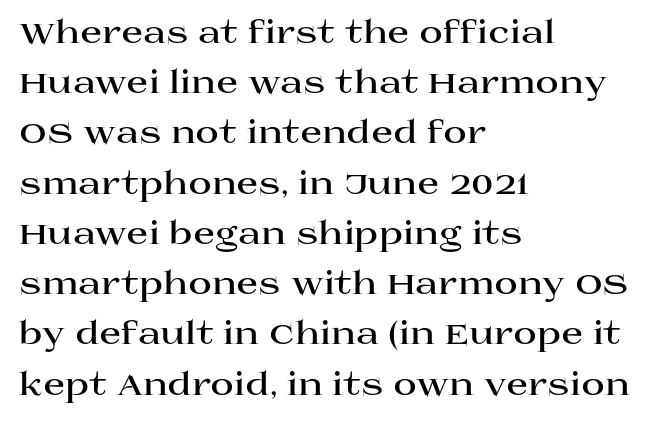
The image shows 32 px bold, wide serif type, upright; set left-aligned, normal line spacing (1.57x), normal letter spacing, not underlined; high stroke contrast and a large x-height.
